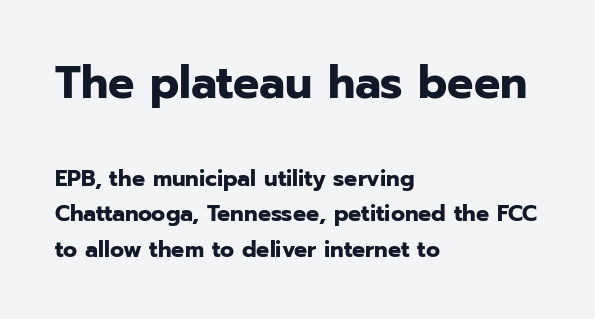
Q: Is the text bold? A: Yes.
Q: Is the text italic (slanted)? A: No, it is upright.
Q: Is the typeface a serif or a sans-serif typeface? A: Sans-serif.
Q: Is the text underlined? A: No.
Q: How is the paragraph aligned? A: Left-aligned.
Q: Is the spacing between letters normal or unusually wide? A: Normal.
Q: Is the spacing between lines tight, normal or loose? A: Normal.
Q: Which block of text is set in a larger size, the first (top) or the second (bottom)? A: The first (top) one.
Q: Width (condensed, normal, or wide)? A: Normal.
Q: Stroke contrast? A: Low.
Q: x-height? A: Medium.
Q: Monospaced? A: No.
